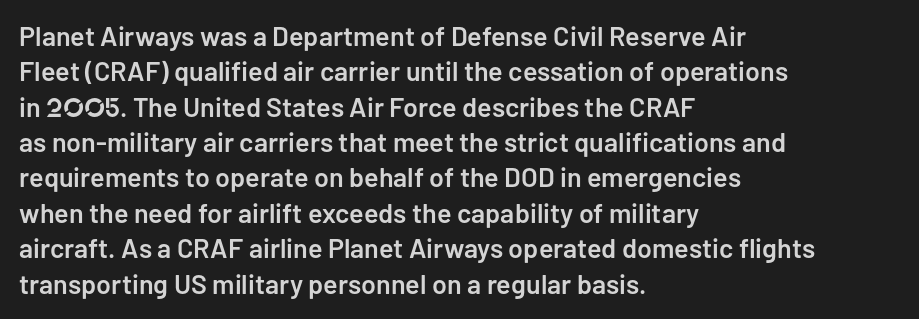
{"italic": "no", "bold": "semi", "underline": "no", "align": "left", "line_spacing": "normal", "line_spacing_ratio": 1.31, "letter_spacing": "normal", "letter_spacing_em": 0.0, "glyph_px": 27}
